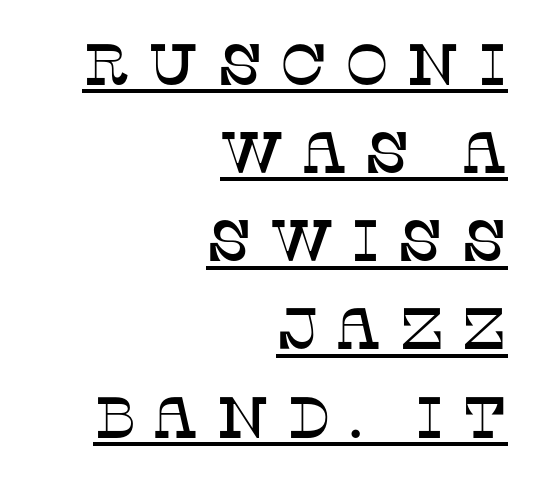
The image shows 58 px serif type, upright; set right-aligned, normal line spacing (1.52x), unusually wide letter spacing (+0.3 em), underlined; low stroke contrast and a large x-height.
